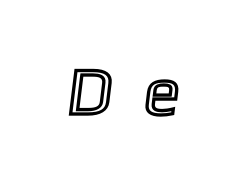
Looks like regular typesetting: each glyph gets only the width it needs. Look at the tracking — it's clearly loosened, letters drifting apart. Bare-footed words on every line.
